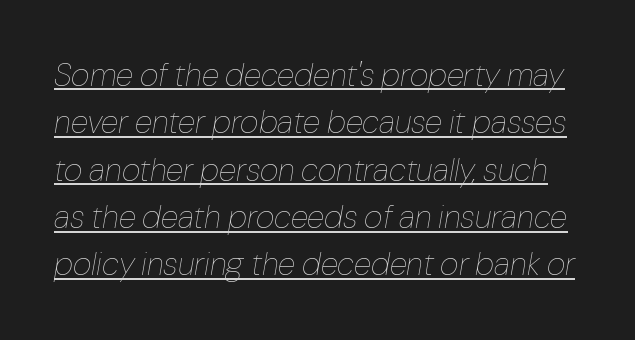
The image shows 32 px thin type, italic (leaning right); set normal line spacing (1.48x), normal letter spacing, underlined; low stroke contrast and a medium x-height.
